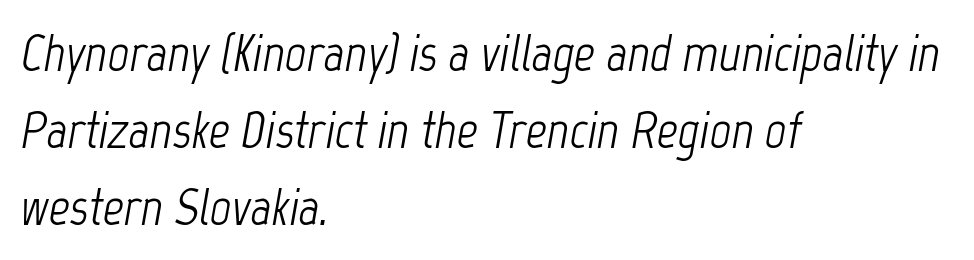
{"italic": "yes", "lean": "right", "slant_degrees": 12, "bold": "no", "weight": "light", "width": "condensed", "stroke_contrast": "low", "x_height": "medium", "monospaced": "no", "underline": "no", "align": "left", "line_spacing": "normal", "line_spacing_ratio": 1.48, "letter_spacing": "normal", "letter_spacing_em": 0.0, "glyph_px": 52}
